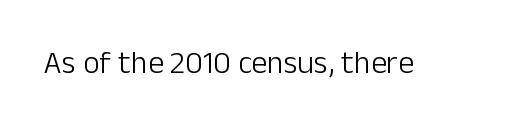
The face used here is a sans, in the tradition of grotesques and geometrics. These lines are rendered in a variable-pitch font. This rendering features lettering with no underline. Standard letterfit; no display-style spreading of the glyphs. The passage shown is not bold in any degree.
